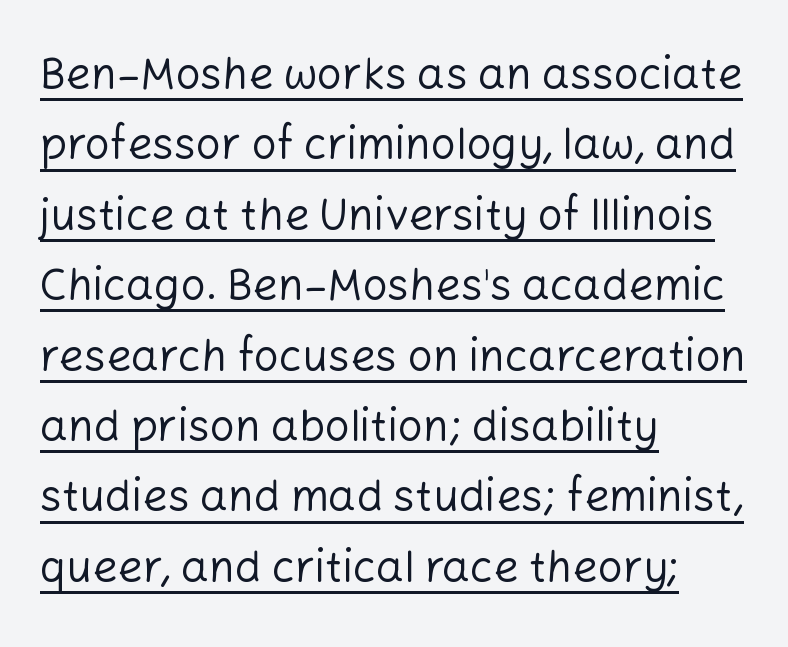
The image shows 44 px regular-weight sans-serif type, upright; set left-aligned, normal line spacing (1.6x), normal letter spacing, underlined; low stroke contrast and a medium x-height.
